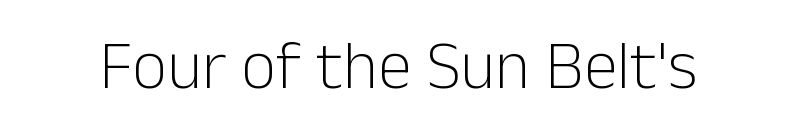
{"serif": "no", "italic": "no", "bold": "no", "weight": "light", "width": "normal", "stroke_contrast": "low", "x_height": "medium", "monospaced": "no", "underline": "no", "letter_spacing": "normal", "letter_spacing_em": 0.0, "glyph_px": 68}
